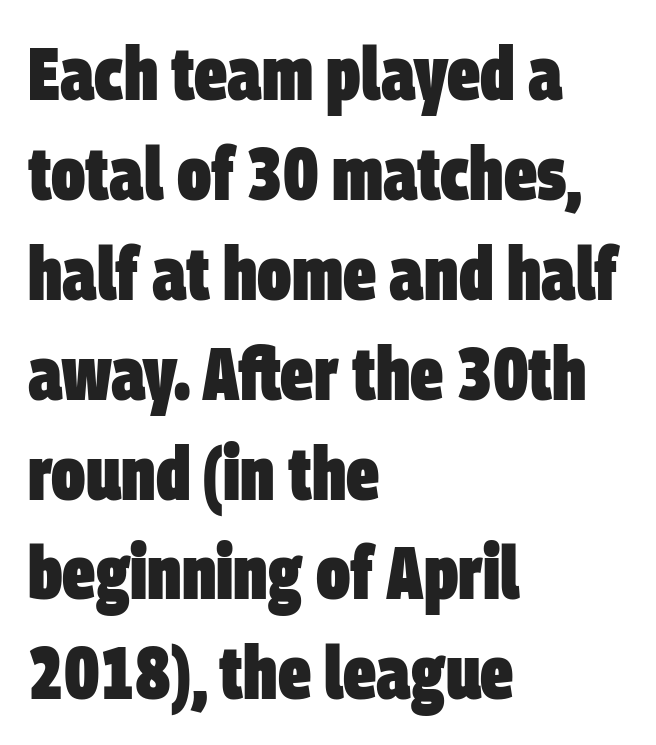
The image shows 74 px heavy, condensed sans-serif type; set left-aligned, normal line spacing (1.35x), normal letter spacing, not underlined; low stroke contrast and a large x-height.
